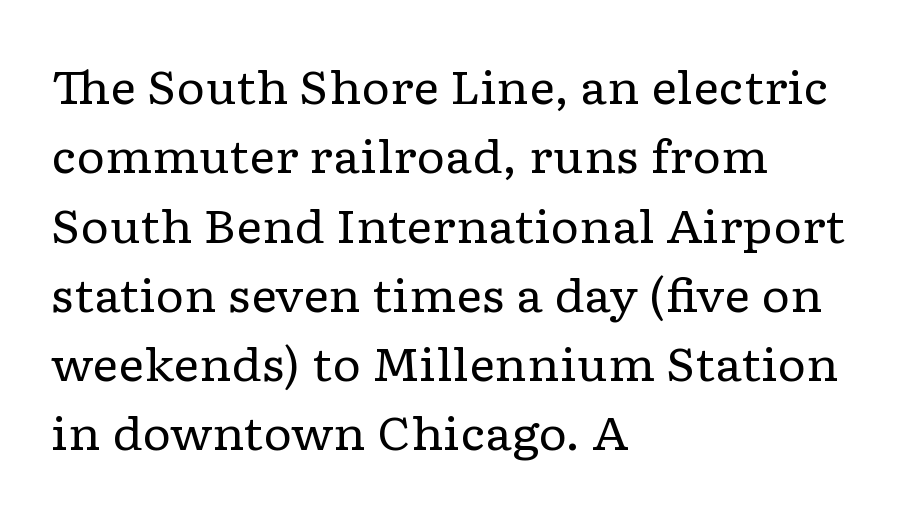
{"serif": "yes", "italic": "no", "bold": "no", "weight": "regular", "width": "wide", "stroke_contrast": "low", "x_height": "medium", "monospaced": "no", "underline": "no", "align": "left", "line_spacing": "normal", "line_spacing_ratio": 1.54, "letter_spacing": "normal", "letter_spacing_em": 0.0, "glyph_px": 45}
